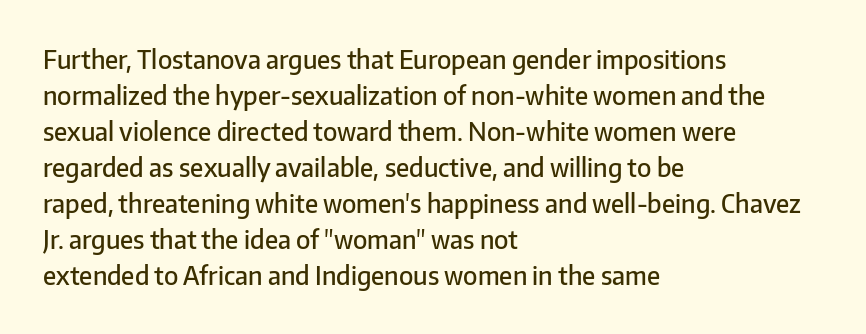
Q: Is the text bold? A: Semi-bold.
Q: Is the text italic (slanted)? A: No, it is upright.
Q: Is the text underlined? A: No.
Q: How is the paragraph aligned? A: Left-aligned.
Q: Is the spacing between letters normal or unusually wide? A: Normal.
Q: Is the spacing between lines tight, normal or loose? A: Normal.
